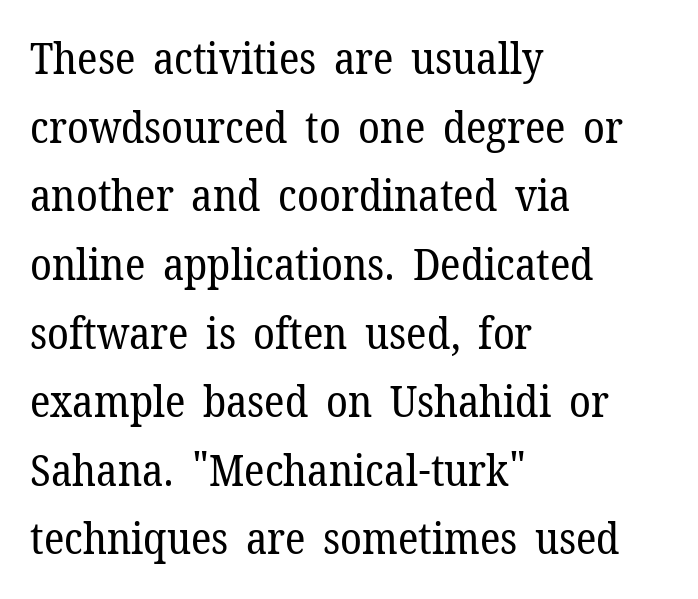
Clear beneath every line of the passage. Evenly set lines give the paragraph a standard silhouette. No chunkiness to these letters — they're not bold. The lines in this sample share a left origin and differ only in where they stop. Designer's note — italics off, roman on. The characters display serif detailing at their extremities.
